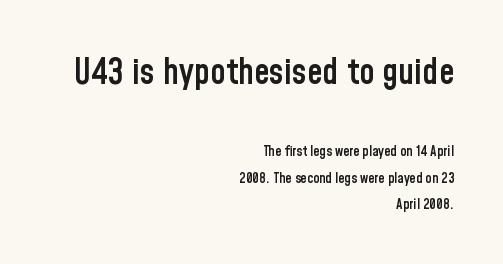
The image shows 35 px semibold, condensed sans-serif type, upright; set right-aligned, line spacing 1.87x, normal letter spacing, not underlined; the first (top) block is 2.5x larger; low stroke contrast and a medium x-height.
